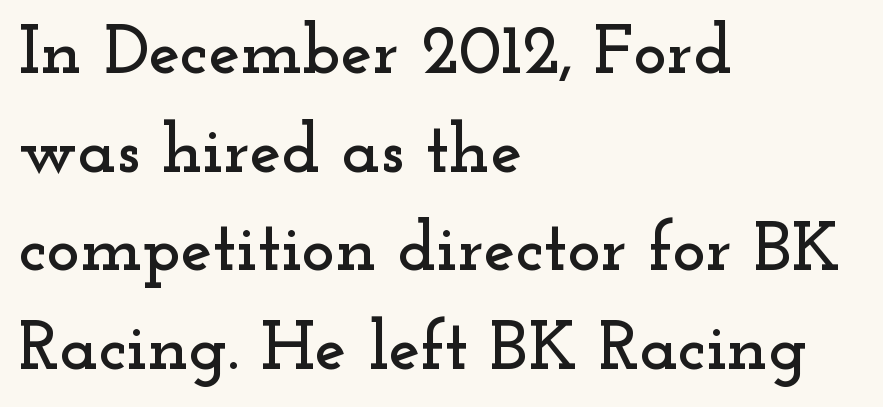
{"serif": "yes", "italic": "no", "width": "wide", "stroke_contrast": "low", "x_height": "small", "monospaced": "no", "underline": "no", "align": "left", "line_spacing": "normal", "line_spacing_ratio": 1.39, "letter_spacing": "normal", "letter_spacing_em": 0.0, "glyph_px": 71}
